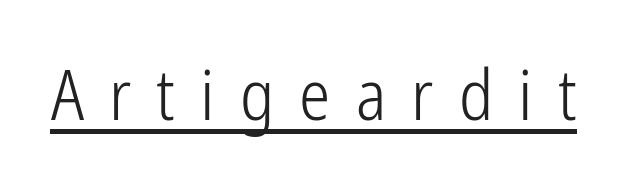
{"serif": "no", "italic": "no", "bold": "no", "weight": "light", "width": "condensed", "stroke_contrast": "low", "x_height": "medium", "monospaced": "no", "underline": "yes", "letter_spacing": "wide", "letter_spacing_em": 0.36, "glyph_px": 70}
